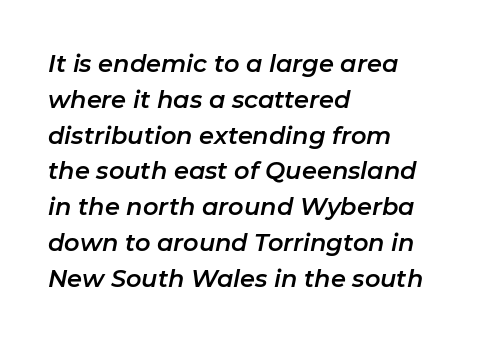
Look at the tracking — it's just the regular setting, nothing added. Underlining? Definitely not there. This sample is left-justified, so line endings fall wherever the words run out. Rendered with sloped, italic letterforms. These lines sit exactly where default settings would place them.
